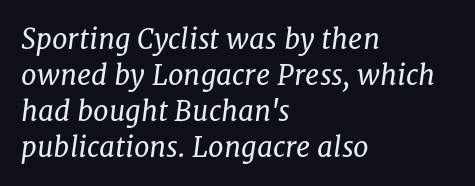
{"serif": "yes", "italic": "yes", "lean": "right", "slant_degrees": 8, "bold": "no", "weight": "regular", "width": "normal", "stroke_contrast": "low", "x_height": "medium", "monospaced": "no", "underline": "no", "align": "left", "line_spacing": "normal", "line_spacing_ratio": 1.28, "letter_spacing": "normal", "letter_spacing_em": 0.0, "glyph_px": 28}
